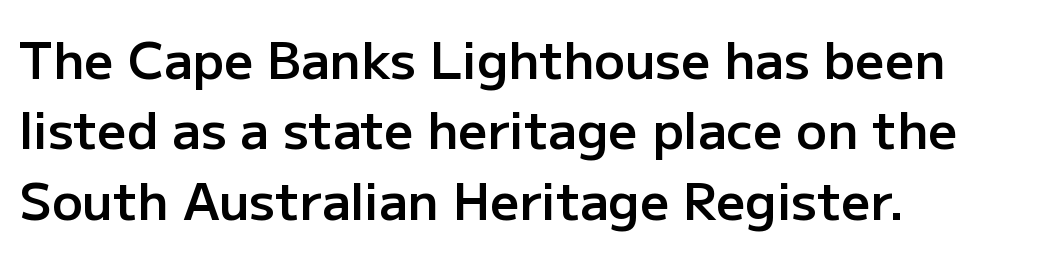
Q: Is the text bold? A: Semi-bold.
Q: Is the text italic (slanted)? A: No, it is upright.
Q: Is the typeface a serif or a sans-serif typeface? A: Sans-serif.
Q: Is the text underlined? A: No.
Q: How is the paragraph aligned? A: Left-aligned.
Q: Is the spacing between letters normal or unusually wide? A: Normal.
Q: Is the spacing between lines tight, normal or loose? A: Normal.
Q: Width (condensed, normal, or wide)? A: Normal.
Q: Stroke contrast? A: Low.
Q: x-height? A: Medium.
Q: Monospaced? A: No.
